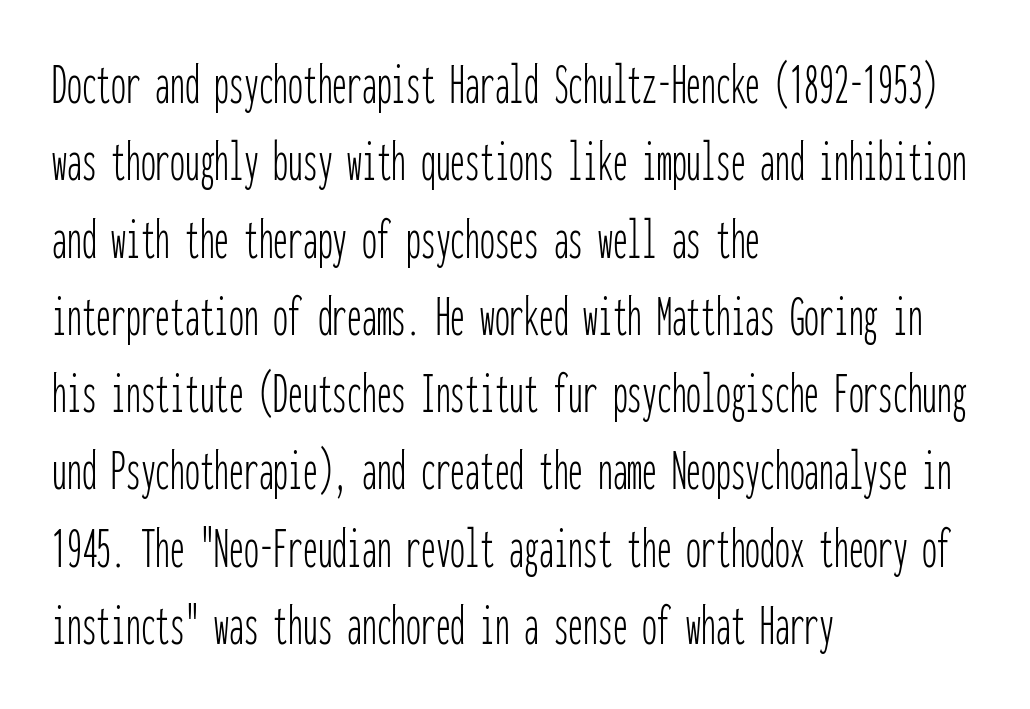
The space beneath each line is pristine and unruled. A typesetter would call this monospace, since all characters share one set width. This is sans-serif lettering, the kind often seen on screens and signage. Leading: standard. The paragraph shown leans on its left margin. The letters stand straight up with perfectly vertical stems.
